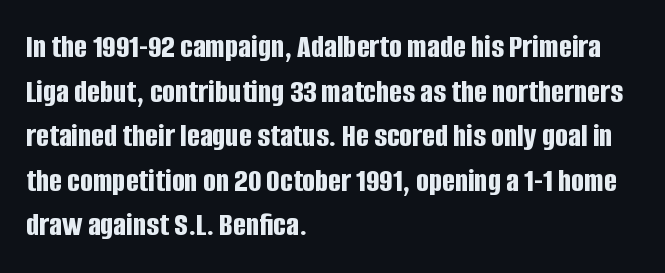
The image shows 34 px bold, condensed sans-serif type, upright; set left-aligned, normal line spacing (1.31x), normal letter spacing, not underlined; low stroke contrast and a large x-height.
